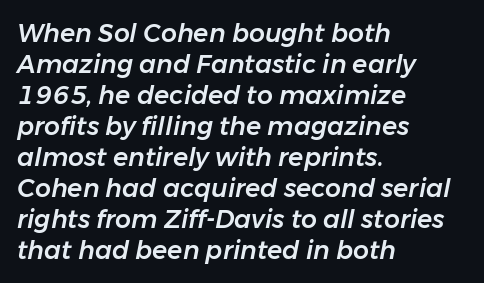
Rule under the text: the space is simply empty. The lines in this sample share a left origin and differ only in where they stop. Students, note that the glyphs here touch the page at normal intervals. The rendering applies a slant to the glyphs.
